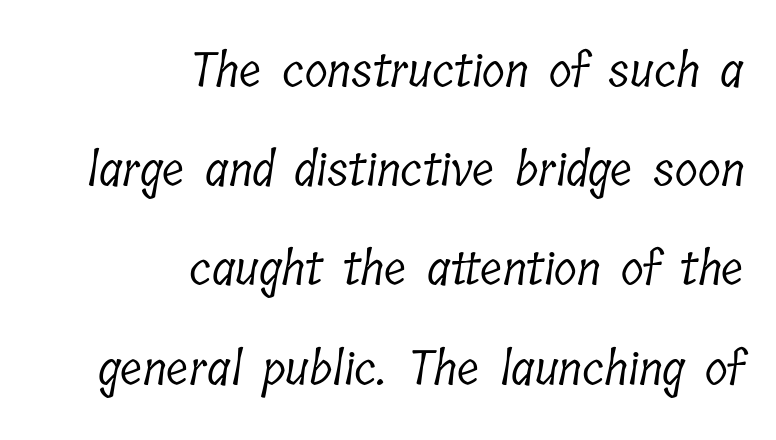
The image shows 47 px light, condensed serif type; set right-aligned, loose line spacing (2.11x), normal letter spacing, not underlined; low stroke contrast and a medium x-height.
